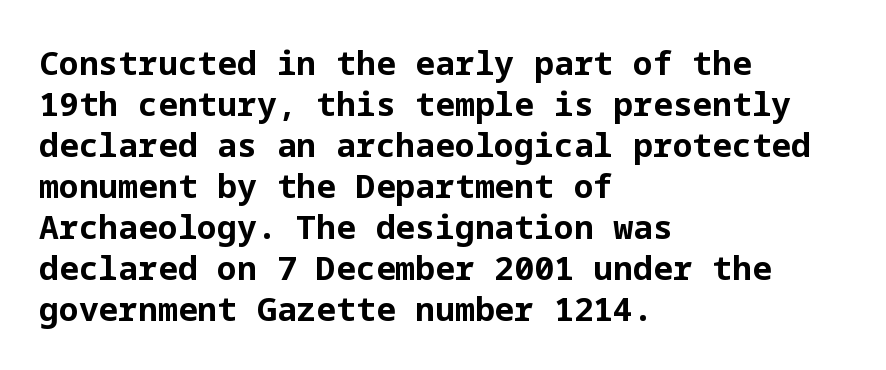
The image shows 33 px bold sans-serif type, upright; set left-aligned, line spacing 1.24x, normal letter spacing, not underlined; low stroke contrast and a medium x-height.
